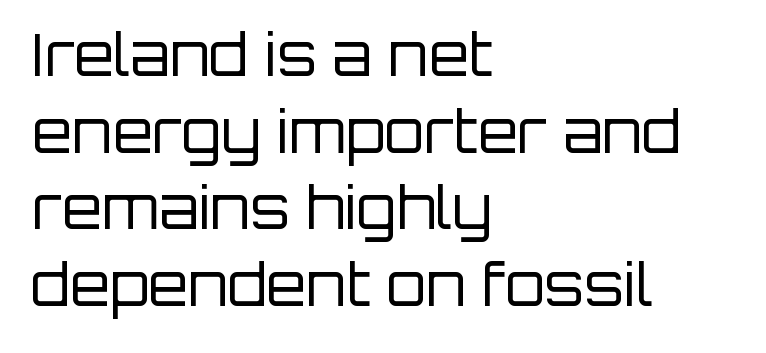
The image shows 58 px regular-weight sans-serif type, upright; set left-aligned, normal line spacing (1.32x), normal letter spacing, not underlined; low stroke contrast and a large x-height.
